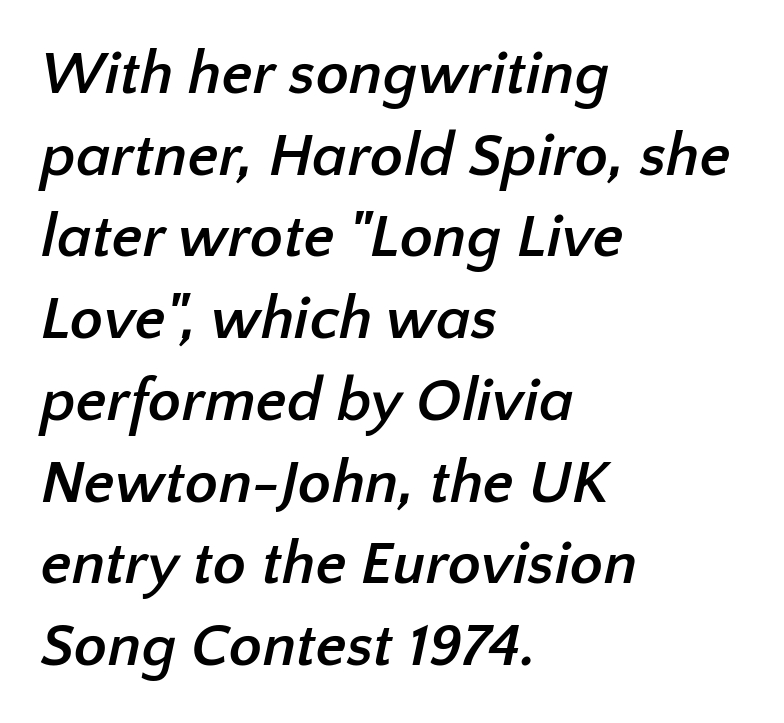
The image shows 61 px semibold sans-serif type; set left-aligned, normal line spacing (1.34x), normal letter spacing, not underlined; low stroke contrast and a medium x-height.
